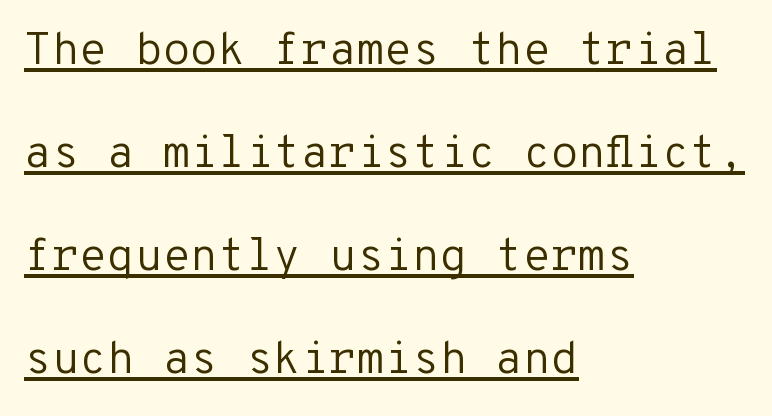
The image shows 45 px regular-weight sans-serif type, upright, monospaced; set left-aligned, loose line spacing (2.29x), normal letter spacing, underlined; low stroke contrast and a medium x-height.
